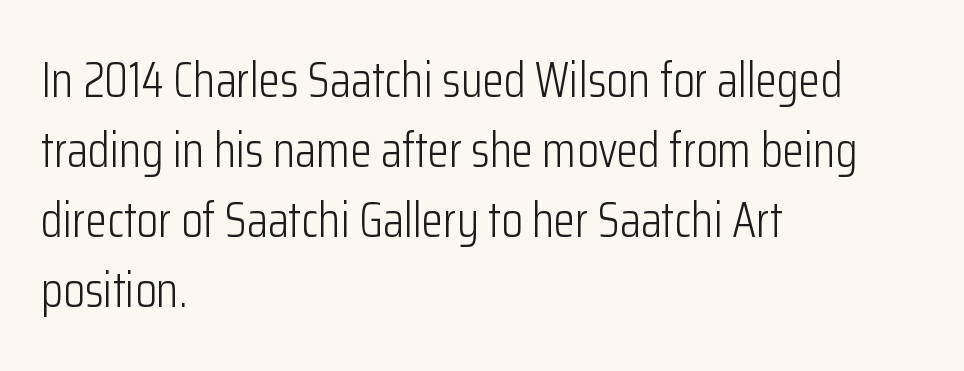
Q: Is the text bold? A: No.
Q: Is the text italic (slanted)? A: No, it is upright.
Q: Is the typeface a serif or a sans-serif typeface? A: Sans-serif.
Q: Is the text underlined? A: No.
Q: How is the paragraph aligned? A: Left-aligned.
Q: Is the spacing between letters normal or unusually wide? A: Normal.
Q: Is the spacing between lines tight, normal or loose? A: Normal.
Q: Width (condensed, normal, or wide)? A: Condensed.
Q: Stroke contrast? A: Low.
Q: x-height? A: Medium.
Q: Monospaced? A: No.
